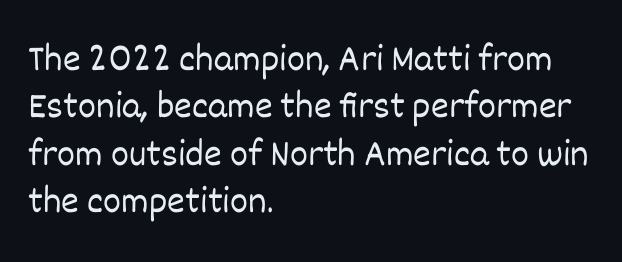
The image shows 38 px light type, upright; set left-aligned, normal line spacing (1.25x), normal letter spacing, not underlined; low stroke contrast and a large x-height.
